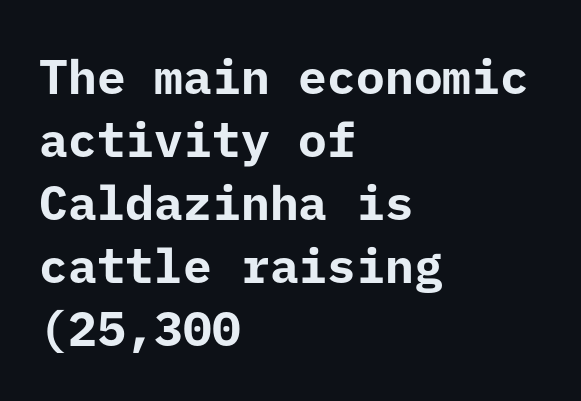
{"serif": "no", "italic": "no", "bold": "yes", "weight": "bold", "width": "normal", "stroke_contrast": "low", "x_height": "medium", "underline": "no", "align": "left", "line_spacing": "normal", "line_spacing_ratio": 1.31, "letter_spacing": "normal", "letter_spacing_em": 0.0, "glyph_px": 48}
